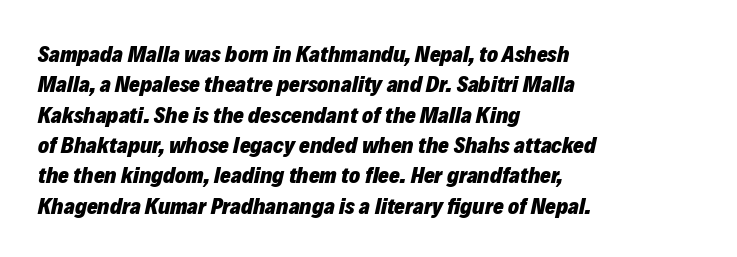
{"italic": "yes", "lean": "right", "slant_degrees": 12, "bold": "yes", "underline": "no", "align": "left", "line_spacing": "normal", "line_spacing_ratio": 1.32, "letter_spacing": "normal", "letter_spacing_em": 0.0, "glyph_px": 23}
